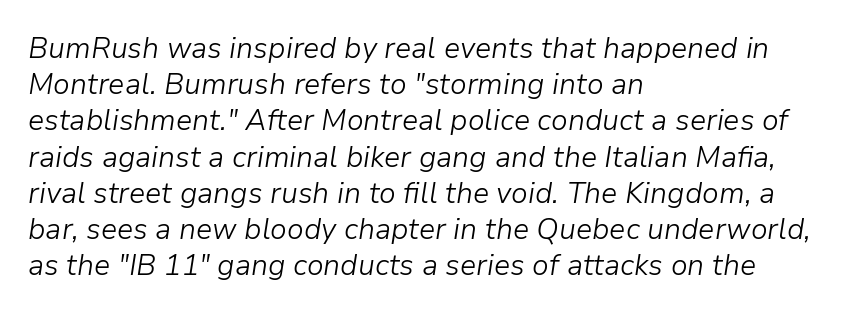
Q: Is the text bold? A: No.
Q: Is the text italic (slanted)? A: Yes, it leans right by about 9 degrees.
Q: Is the text underlined? A: No.
Q: How is the paragraph aligned? A: Left-aligned.
Q: Is the spacing between letters normal or unusually wide? A: Normal.
Q: Is the spacing between lines tight, normal or loose? A: Normal.
Q: Width (condensed, normal, or wide)? A: Normal.
Q: Stroke contrast? A: Low.
Q: x-height? A: Medium.
Q: Monospaced? A: No.
